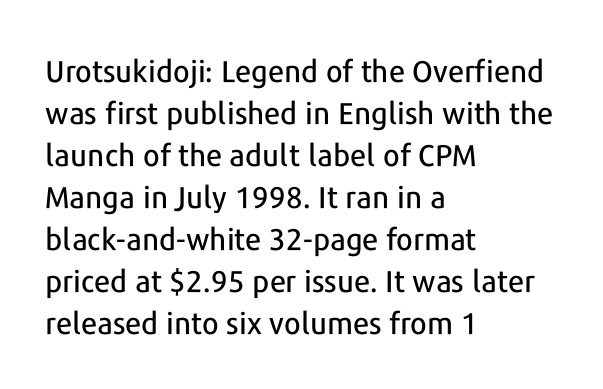
Q: Is the text italic (slanted)? A: No, it is upright.
Q: Is the typeface a serif or a sans-serif typeface? A: Sans-serif.
Q: Is the text underlined? A: No.
Q: How is the paragraph aligned? A: Left-aligned.
Q: Is the spacing between letters normal or unusually wide? A: Normal.
Q: Is the spacing between lines tight, normal or loose? A: Normal.
Q: Width (condensed, normal, or wide)? A: Normal.
Q: Stroke contrast? A: Low.
Q: x-height? A: Medium.
Q: Monospaced? A: No.
